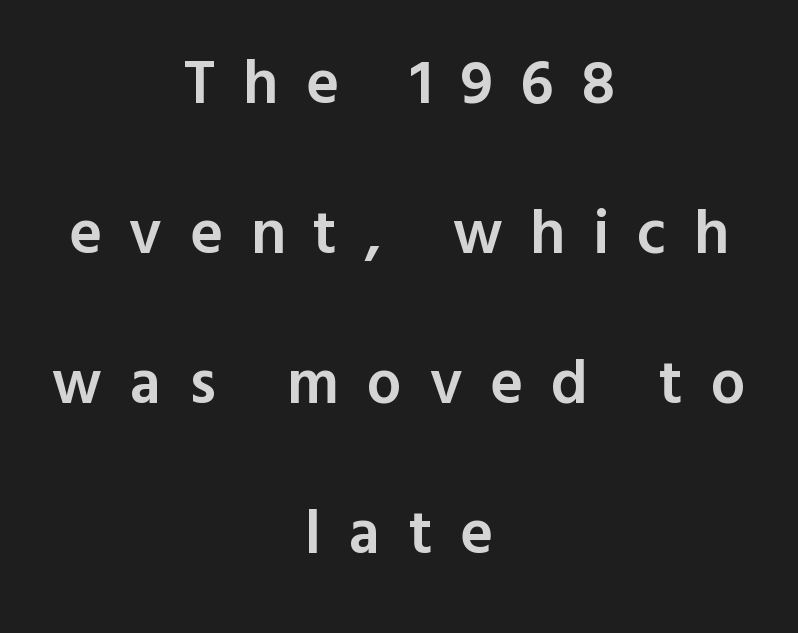
Q: Is the text bold? A: Semi-bold.
Q: Is the text italic (slanted)? A: No, it is upright.
Q: Is the typeface a serif or a sans-serif typeface? A: Sans-serif.
Q: Is the text underlined? A: No.
Q: How is the paragraph aligned? A: Centered.
Q: Is the spacing between letters normal or unusually wide? A: Unusually wide.
Q: Is the spacing between lines tight, normal or loose? A: Loose.
Q: Width (condensed, normal, or wide)? A: Normal.
Q: x-height? A: Medium.
Q: Monospaced? A: No.
